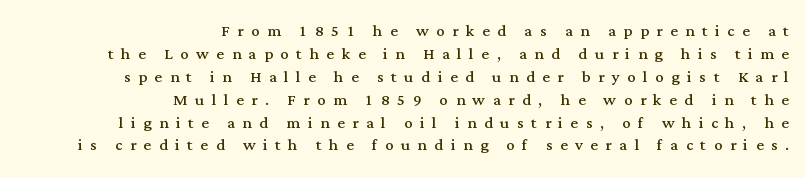
{"italic": "no", "bold": "no", "underline": "no", "align": "right", "line_spacing": "tight", "line_spacing_ratio": 1.09, "letter_spacing": "wide", "letter_spacing_em": 0.36, "glyph_px": 21}
